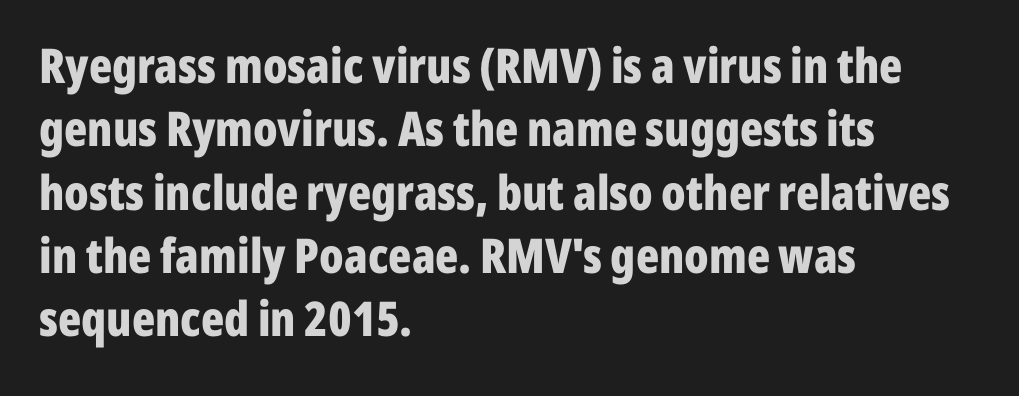
The image shows 48 px bold, condensed sans-serif type, upright; set left-aligned, normal line spacing (1.32x), normal letter spacing, not underlined; low stroke contrast and a medium x-height.
